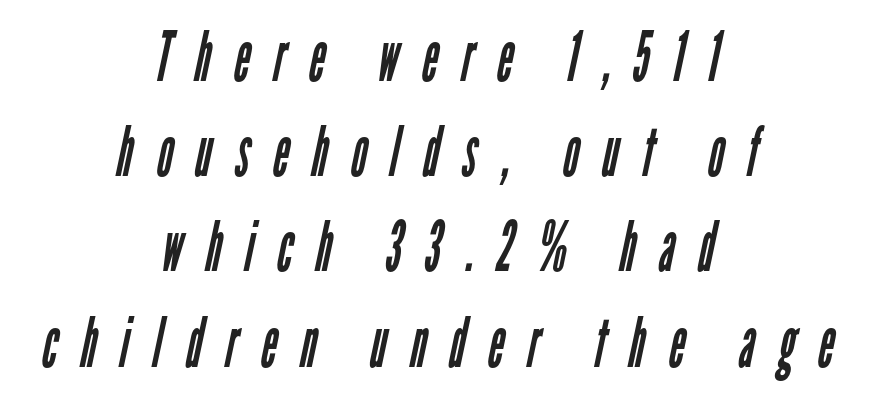
Q: Is the text bold? A: No.
Q: Is the typeface a serif or a sans-serif typeface? A: Sans-serif.
Q: Is the text underlined? A: No.
Q: How is the paragraph aligned? A: Centered.
Q: Is the spacing between letters normal or unusually wide? A: Unusually wide.
Q: Is the spacing between lines tight, normal or loose? A: Normal.
Q: Width (condensed, normal, or wide)? A: Condensed.
Q: Stroke contrast? A: Low.
Q: x-height? A: Medium.
Q: Monospaced? A: No.
